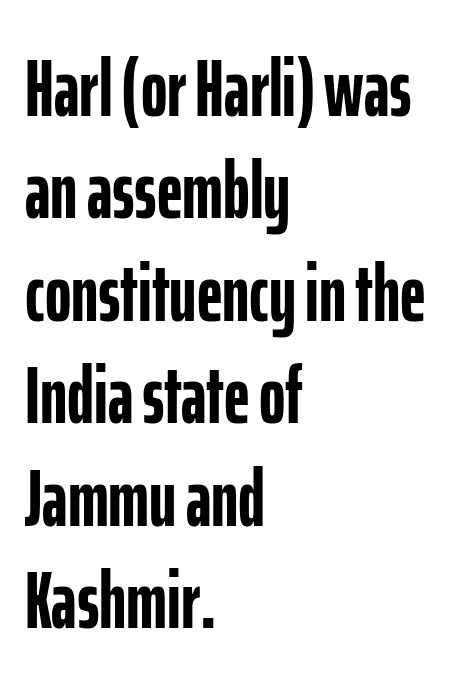
The image shows 80 px semibold, condensed sans-serif type, upright; set left-aligned, normal line spacing (1.28x), normal letter spacing, not underlined; low stroke contrast and a medium x-height.
